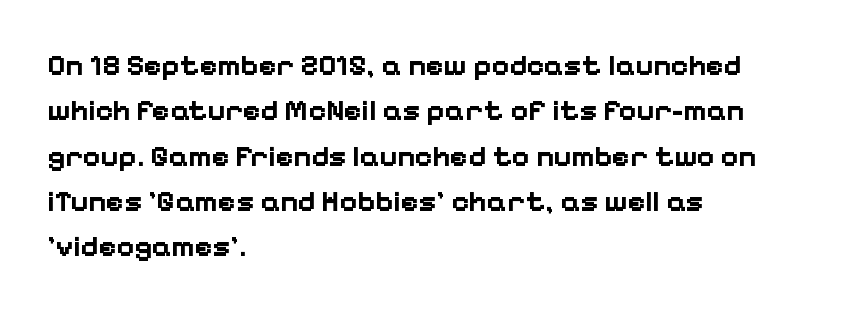
Q: Is the text bold? A: Yes.
Q: Is the text italic (slanted)? A: No, it is upright.
Q: Is the typeface a serif or a sans-serif typeface? A: Sans-serif.
Q: Is the text underlined? A: No.
Q: How is the paragraph aligned? A: Left-aligned.
Q: Is the spacing between letters normal or unusually wide? A: Normal.
Q: Is the spacing between lines tight, normal or loose? A: Normal.
Q: Width (condensed, normal, or wide)? A: Normal.
Q: Stroke contrast? A: Low.
Q: x-height? A: Medium.
Q: Monospaced? A: No.
